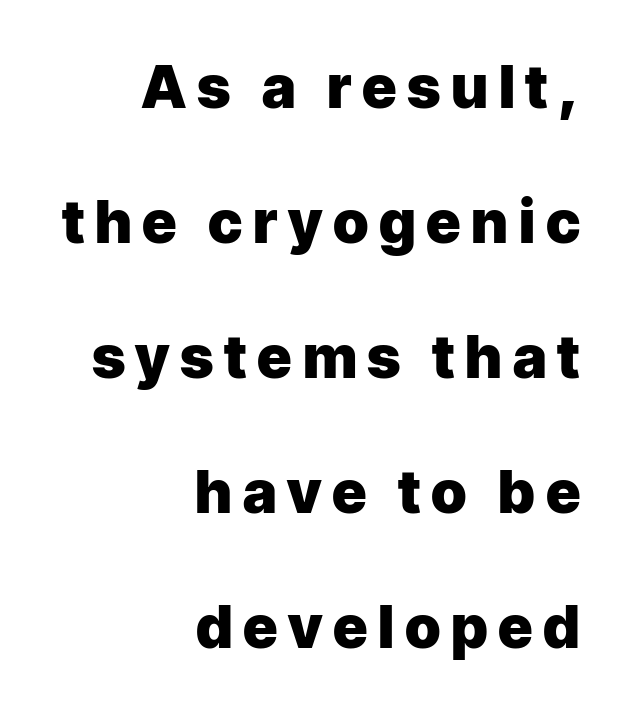
Any mark beneath the type? The region is blank. Looks like regular typesetting: each glyph gets only the width it needs. These lines stand farther apart than default settings would place them. You can tell it's not italic because the verticals are truly vertical.
